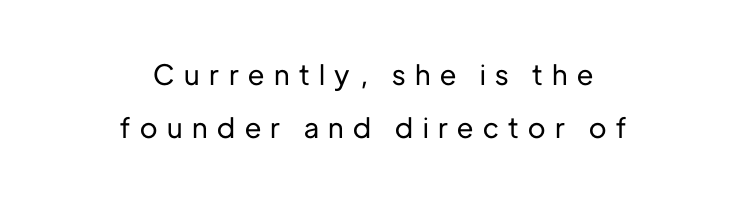
The image shows 28 px sans-serif type, upright; set centered, line spacing 1.88x, unusually wide letter spacing (+0.34 em), not underlined; low stroke contrast and a medium x-height.
